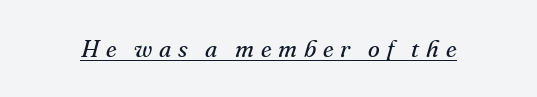
The image shows 24 px text type, italic (leaning right); set unusually wide letter spacing (+0.28 em), underlined.
